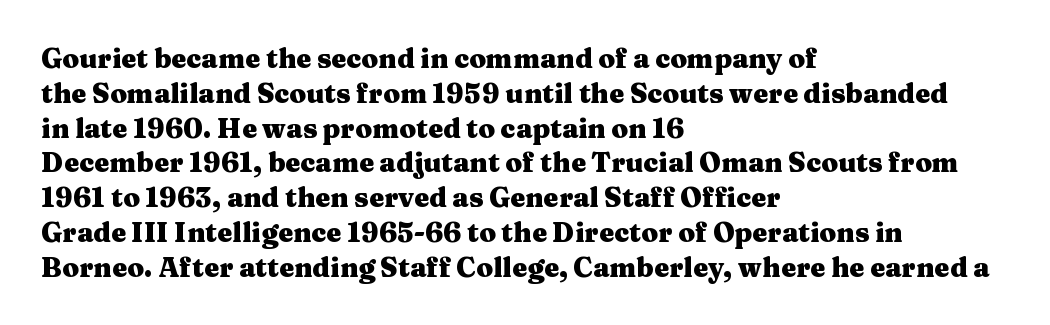
The image shows 27 px bold type, upright; set left-aligned, normal line spacing (1.29x), normal letter spacing, not underlined.
